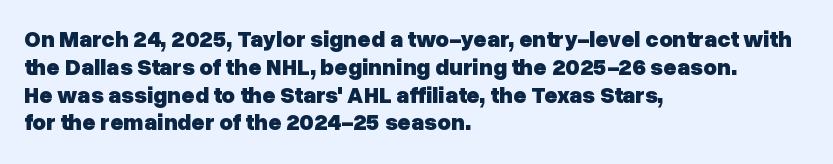
The image shows 23 px bold type, upright; set left-aligned, line spacing 1.21x, normal letter spacing, not underlined.
